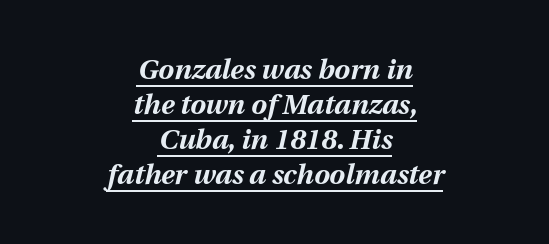
If you measured baseline to baseline, you'd find a middling distance. The typesetter has applied underlining to the passage shown. The passage shown leans; its letterforms are oblique. The gaps between neighbouring characters are ordinary and unremarkable. Spacing verdict: proportional, widths tailored to each character.
